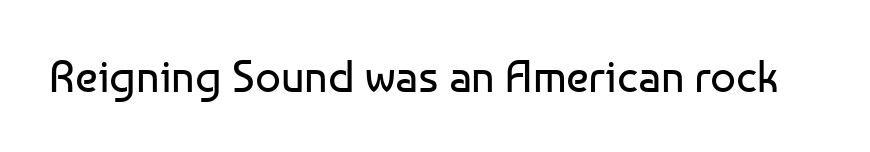
Look at the tracking — it's just the regular setting, nothing added. To sum up the face: it is a sans, with no serifs. Varying glyph widths throughout — classic text-font behaviour. Weight class: somewhere from thin through regular. Lines of text with bare space underneath.
